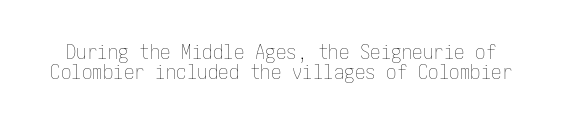
The image shows 21 px text type, upright; set tight line spacing (0.96x), normal letter spacing, not underlined.
